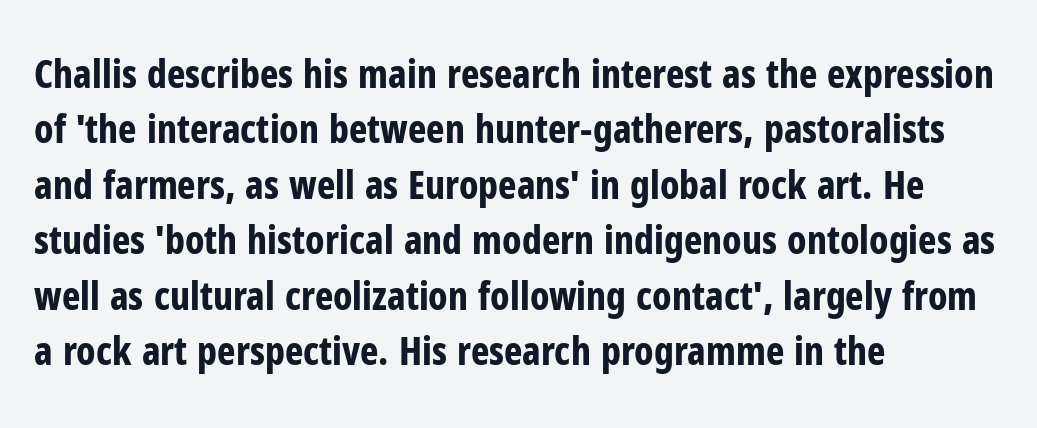
The image shows 39 px bold, condensed sans-serif type, upright; set left-aligned, normal line spacing (1.42x), normal letter spacing, not underlined; low stroke contrast and a medium x-height.
